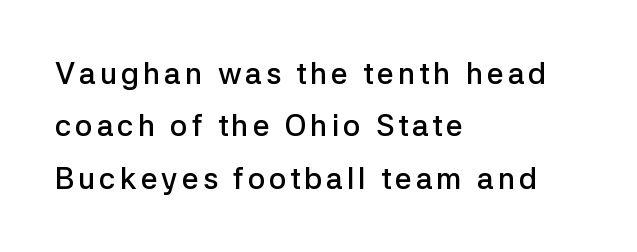
The image shows 30 px semibold sans-serif type, upright; set left-aligned, line spacing 1.75x, not underlined; low stroke contrast and a medium x-height.
